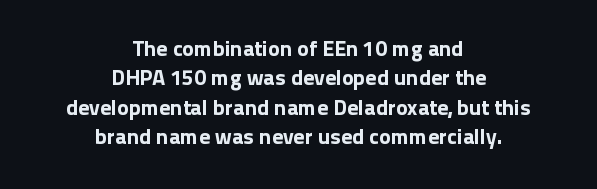
The image shows 22 px text type, upright; set centered, normal line spacing (1.33x), normal letter spacing, not underlined.
